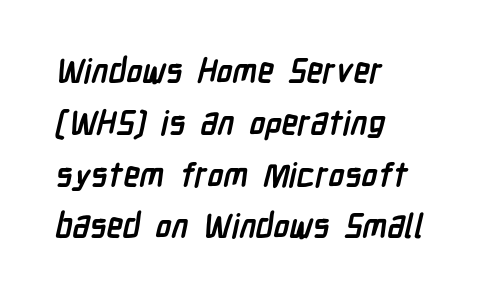
The image shows 33 px semibold, condensed sans-serif type; set left-aligned, normal line spacing (1.57x), normal letter spacing, not underlined; low stroke contrast and a medium x-height.
